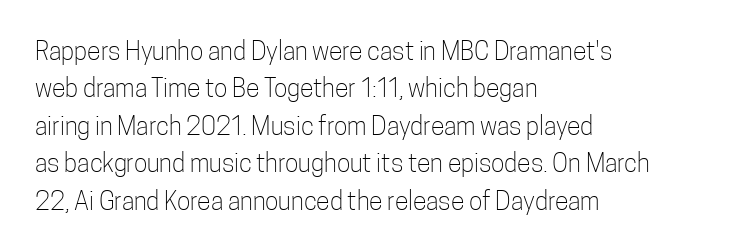
Q: Is the text bold? A: No.
Q: Is the text italic (slanted)? A: No, it is upright.
Q: Is the text underlined? A: No.
Q: How is the paragraph aligned? A: Left-aligned.
Q: Is the spacing between letters normal or unusually wide? A: Normal.
Q: Is the spacing between lines tight, normal or loose? A: Normal.
